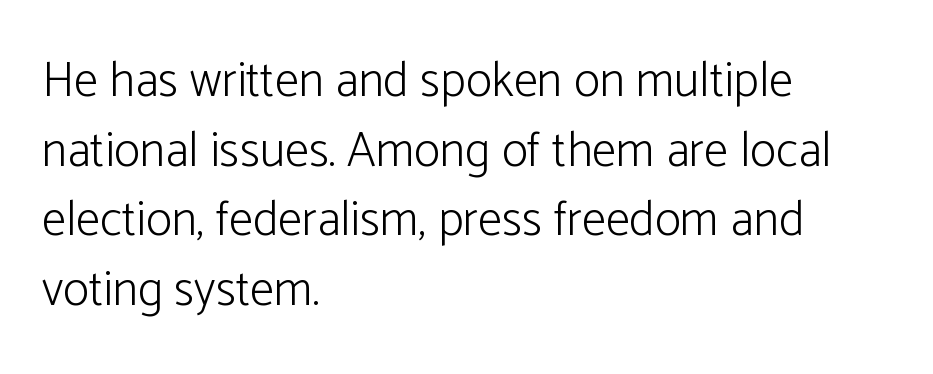
If you drew a line through each stem, it would be perfectly vertical. The vertical gap from one line to the next is medium. Standard letterfit; no display-style spreading of the glyphs. Letterform terminals end flat and unadorned throughout the passage. One-word summary of the alignment: left. Glance below the letters and you will spot only blank space.
